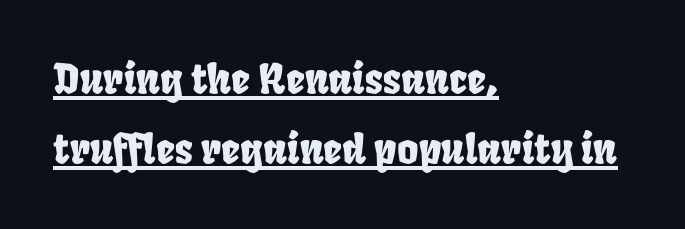
Q: Is the text underlined? A: Yes.
Q: How is the paragraph aligned? A: Left-aligned.
Q: Is the spacing between letters normal or unusually wide? A: Normal.
Q: Width (condensed, normal, or wide)? A: Condensed.
Q: Stroke contrast? A: Low.
Q: x-height? A: Large.
Q: Monospaced? A: No.
